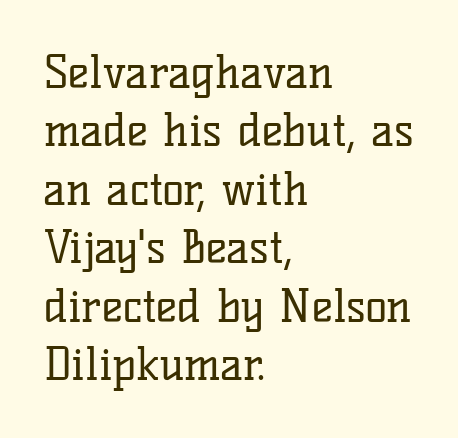
Q: Is the text bold? A: No.
Q: Is the text italic (slanted)? A: No, it is upright.
Q: Is the typeface a serif or a sans-serif typeface? A: Serif.
Q: Is the text underlined? A: No.
Q: How is the paragraph aligned? A: Left-aligned.
Q: Is the spacing between letters normal or unusually wide? A: Normal.
Q: Is the spacing between lines tight, normal or loose? A: Normal.
Q: Width (condensed, normal, or wide)? A: Normal.
Q: Stroke contrast? A: Low.
Q: x-height? A: Medium.
Q: Monospaced? A: No.
